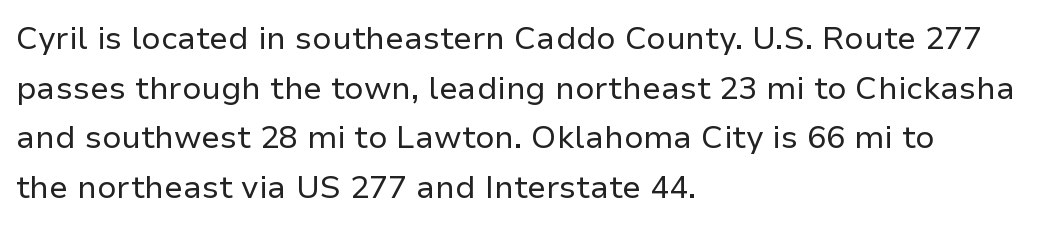
Rendered with straight, roman letterforms. The letterforms sit shoulder to shoulder at normal distance. One glance says typical: line gaps are just what's usual. Casual observation: everything's shoved over to the left. The font family rendered here belongs to the sans-serif group.
